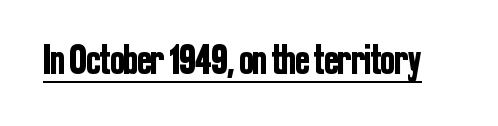
The image shows 41 px condensed sans-serif type, upright; set normal letter spacing, underlined; low stroke contrast and a medium x-height.
